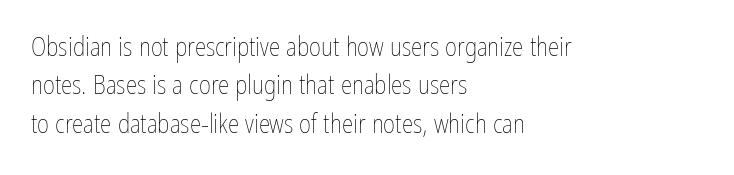
The image shows 26 px text type, upright; set left-aligned, normal line spacing (1.48x), normal letter spacing, not underlined.
